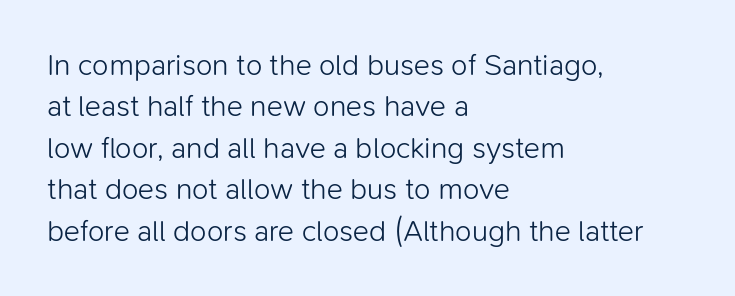
Q: Is the text bold? A: No.
Q: Is the text italic (slanted)? A: No, it is upright.
Q: Is the typeface a serif or a sans-serif typeface? A: Sans-serif.
Q: Is the text underlined? A: No.
Q: How is the paragraph aligned? A: Left-aligned.
Q: Is the spacing between letters normal or unusually wide? A: Normal.
Q: Is the spacing between lines tight, normal or loose? A: Normal.
Q: Width (condensed, normal, or wide)? A: Normal.
Q: Stroke contrast? A: Low.
Q: x-height? A: Medium.
Q: Monospaced? A: No.
